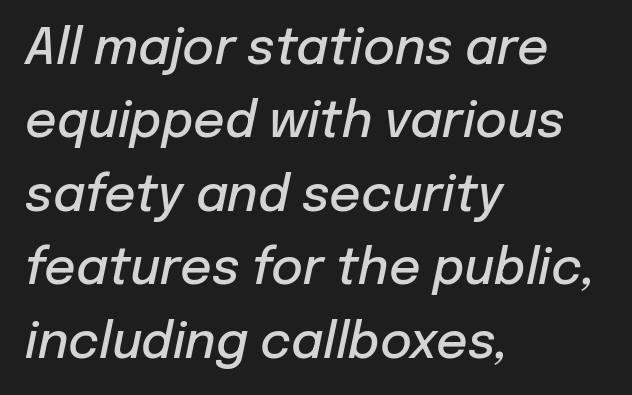
The image shows 49 px semibold type, italic (leaning right); set left-aligned, normal line spacing (1.5x), normal letter spacing, not underlined; low stroke contrast and a medium x-height.
